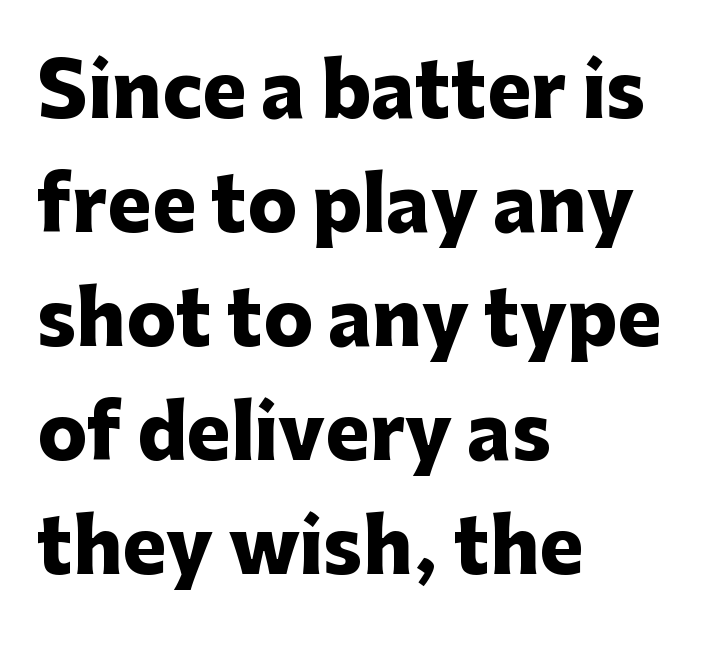
Notice how the passage keeps a crisp vertical edge on the left only. The strip under each line holds only bare page. These lines were composed using upright roman letters. The rendering keeps characters at their native spacing. The passage shown stacks its lines at a standard gap.
